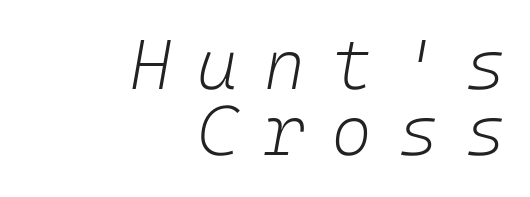
The type is letterspaced generously, with wide tracking. In terms of posture, this sample is oblique. Caption: multi-line text, flush right, ragged left. Compared with typical paragraphs, the rows here are closer together. Caption: face not bold, strokes unweighted. Bare-footed words on every line.
